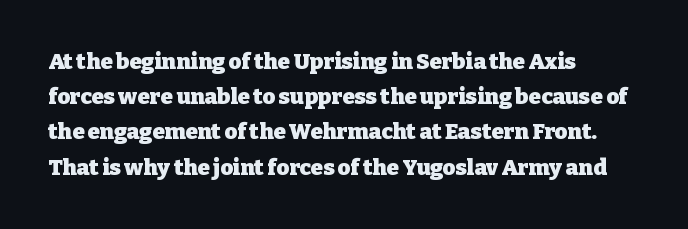
{"italic": "no", "bold": "yes", "underline": "no", "align": "left", "line_spacing": "normal", "line_spacing_ratio": 1.6, "letter_spacing": "normal", "letter_spacing_em": 0.0, "glyph_px": 22}
